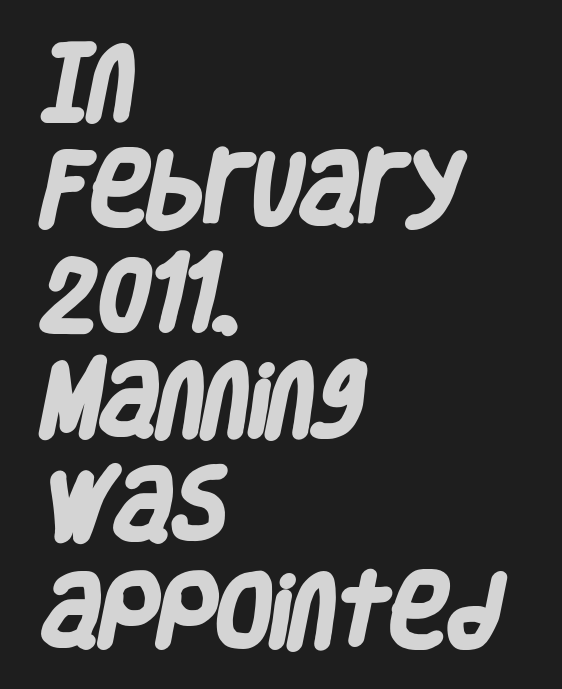
There is no visible air inserted between adjacent glyphs. In terms of weight, the rendering is a true, heavy bold. Here the designer chose a conventional face with non-uniform glyph widths. Nothing sits at the stroke ends, so this counts as sans-serif.
